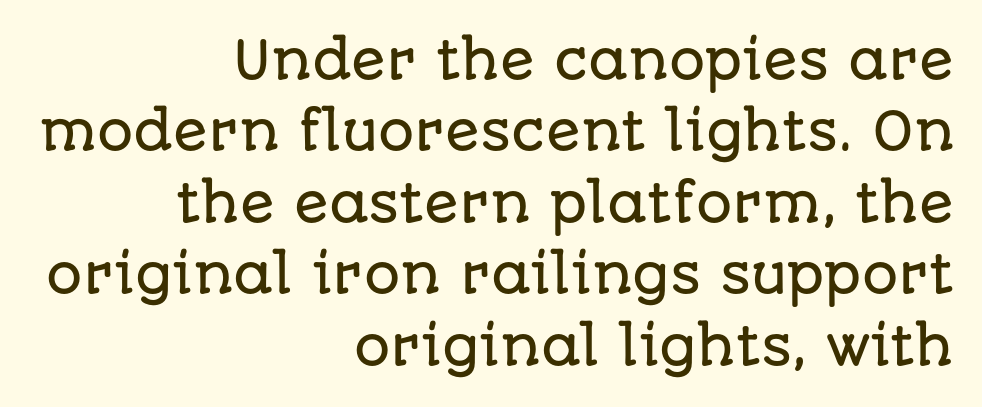
A typesetter would call this proportional, since set widths differ per character. Leading: standard. Casual observation: everything's shoved over to the right. Students, note that the glyphs here touch the page at normal intervals. Do the letters lean? They stand straight.
